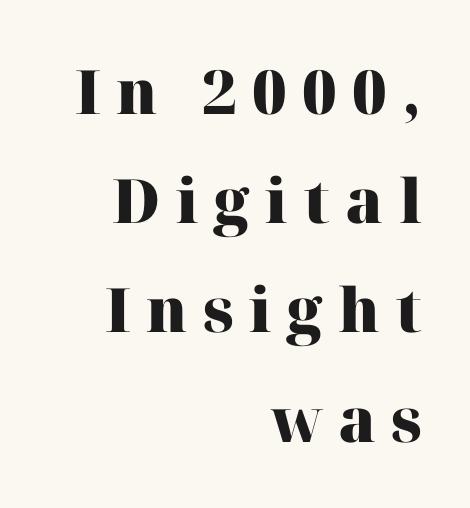
The image shows 61 px heavy serif type, upright; set right-aligned, line spacing 1.79x, unusually wide letter spacing (+0.25 em), not underlined; high stroke contrast and a medium x-height.
